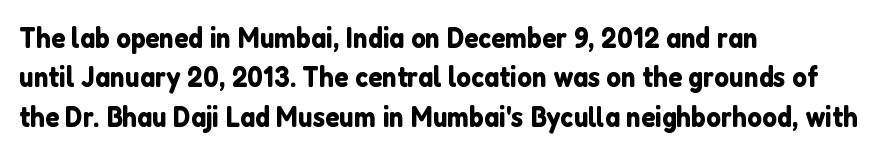
{"serif": "no", "italic": "no", "width": "normal", "stroke_contrast": "low", "x_height": "medium", "monospaced": "no", "underline": "no", "align": "left", "line_spacing": "normal", "line_spacing_ratio": 1.36, "letter_spacing": "normal", "letter_spacing_em": 0.0, "glyph_px": 29}
